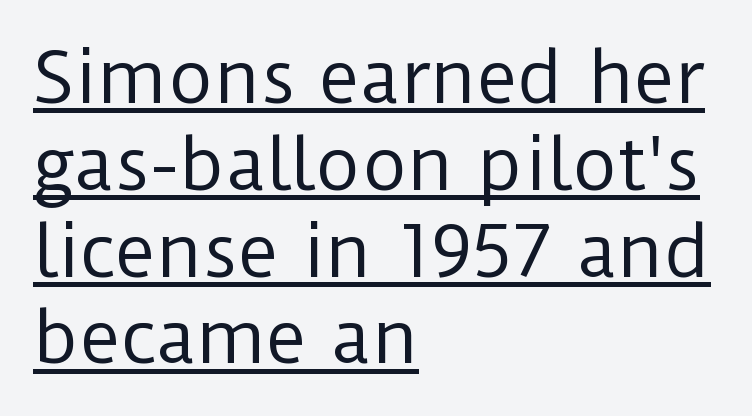
The image shows 70 px regular-weight sans-serif type, upright; set left-aligned, line spacing 1.24x, normal letter spacing, underlined; low stroke contrast and a medium x-height.
